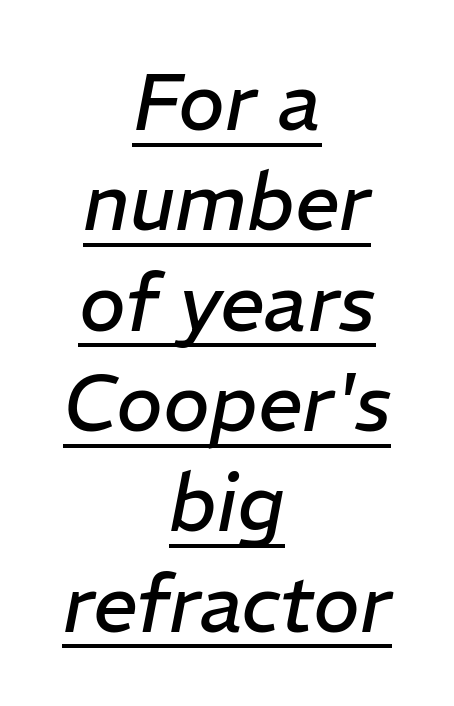
{"italic": "yes", "lean": "right", "slant_degrees": 11, "bold": "no", "weight": "regular", "width": "normal", "stroke_contrast": "low", "x_height": "medium", "monospaced": "no", "underline": "yes", "align": "center", "line_spacing": "normal", "line_spacing_ratio": 1.27, "letter_spacing": "normal", "letter_spacing_em": 0.0, "glyph_px": 79}
